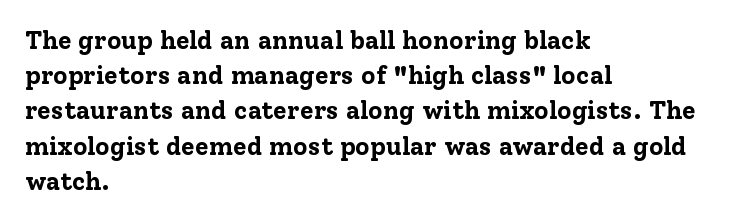
{"italic": "no", "bold": "yes", "underline": "no", "align": "left", "line_spacing": "normal", "line_spacing_ratio": 1.41, "letter_spacing": "normal", "letter_spacing_em": 0.0, "glyph_px": 25}
